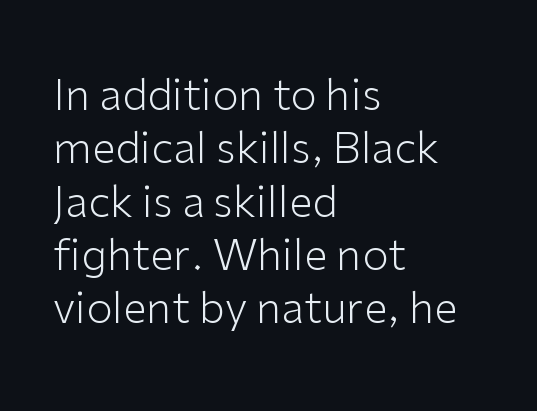
{"serif": "no", "italic": "no", "bold": "no", "weight": "light", "width": "normal", "stroke_contrast": "low", "x_height": "medium", "monospaced": "no", "underline": "no", "align": "left", "line_spacing_ratio": 1.24, "letter_spacing": "normal", "letter_spacing_em": 0.0, "glyph_px": 43}
